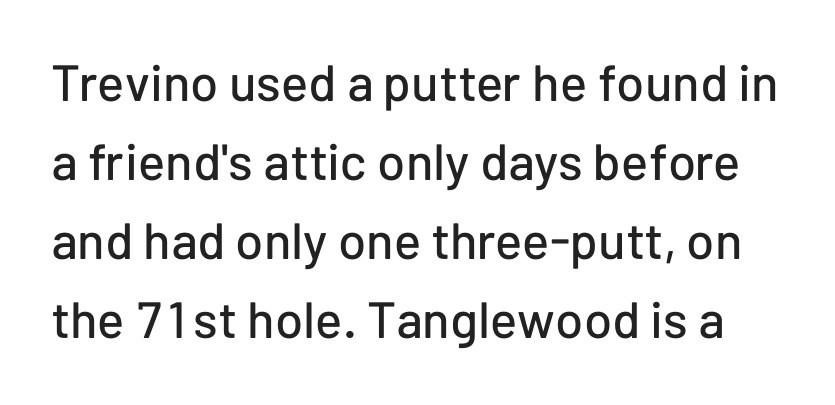
{"serif": "no", "italic": "no", "width": "normal", "stroke_contrast": "low", "x_height": "medium", "monospaced": "no", "underline": "no", "line_spacing": "normal", "line_spacing_ratio": 1.55, "letter_spacing": "normal", "letter_spacing_em": 0.0, "glyph_px": 51}
